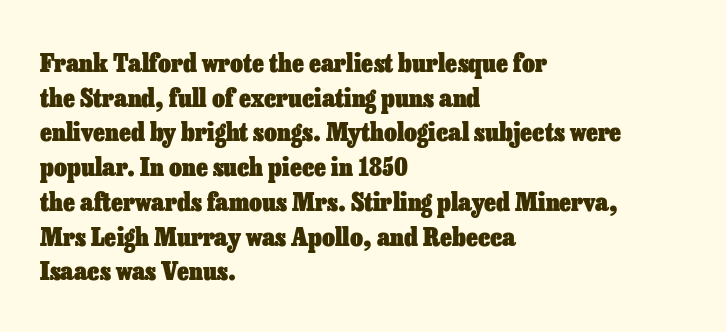
The type sits square on the baseline with zero lean. Summary of weight: heavy, a full bold. Rule under the text: the space is simply empty. Is the letter spacing exaggerated? No — it looks like the ordinary default.
